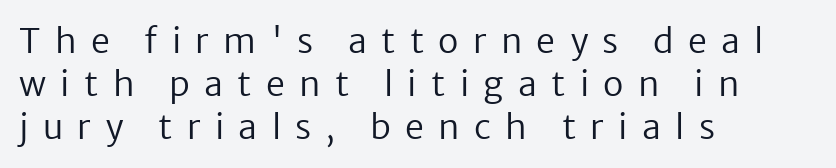
{"serif": "no", "italic": "no", "bold": "no", "weight": "regular", "width": "normal", "stroke_contrast": "low", "x_height": "medium", "monospaced": "no", "underline": "no", "align": "left", "line_spacing": "normal", "line_spacing_ratio": 1.26, "letter_spacing": "wide", "letter_spacing_em": 0.42, "glyph_px": 34}
